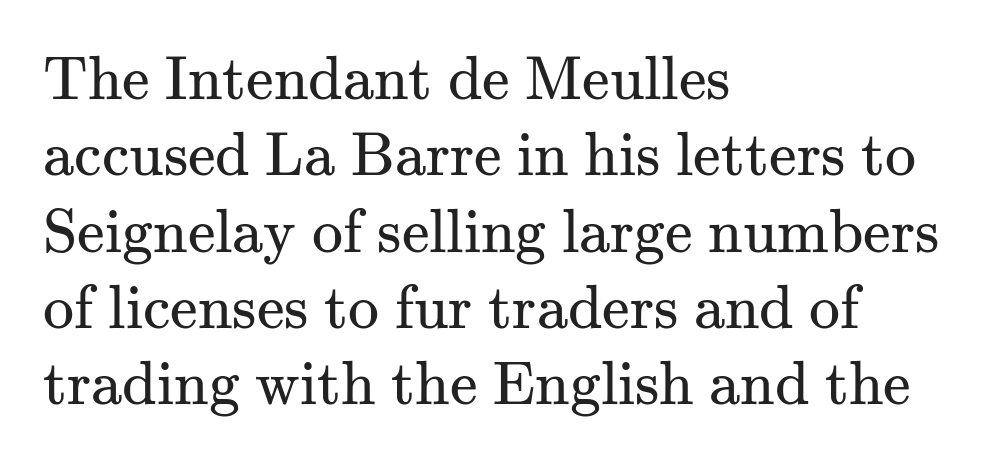
Q: Is the text bold? A: No.
Q: Is the text italic (slanted)? A: No, it is upright.
Q: Is the typeface a serif or a sans-serif typeface? A: Serif.
Q: Is the text underlined? A: No.
Q: How is the paragraph aligned? A: Left-aligned.
Q: Is the spacing between letters normal or unusually wide? A: Normal.
Q: Width (condensed, normal, or wide)? A: Normal.
Q: Stroke contrast? A: Medium.
Q: x-height? A: Small.
Q: Monospaced? A: No.
